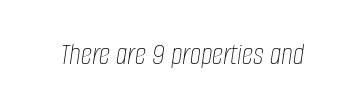
The image shows 32 px thin, condensed type, italic (leaning right); set normal letter spacing, not underlined; low stroke contrast and a large x-height.
